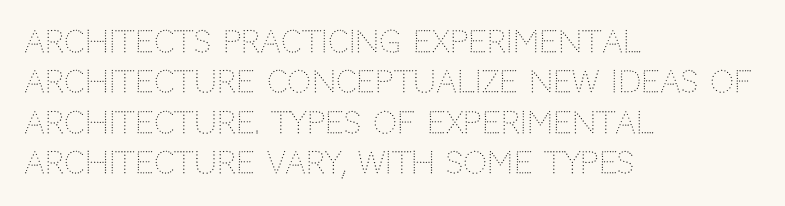
The image shows 30 px light sans-serif type, upright; set left-aligned, normal line spacing (1.35x), normal letter spacing, not underlined; low stroke contrast and a large x-height.
